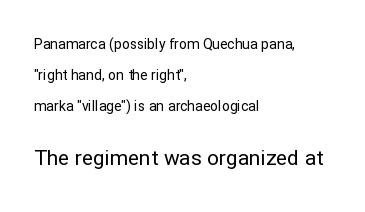
{"italic": "no", "bold": "no", "underline": "no", "align": "left", "line_spacing": "loose", "line_spacing_ratio": 2.2, "letter_spacing": "normal", "letter_spacing_em": 0.0, "larger_block": "second", "size_ratio": 1.5, "glyph_px": 21}
